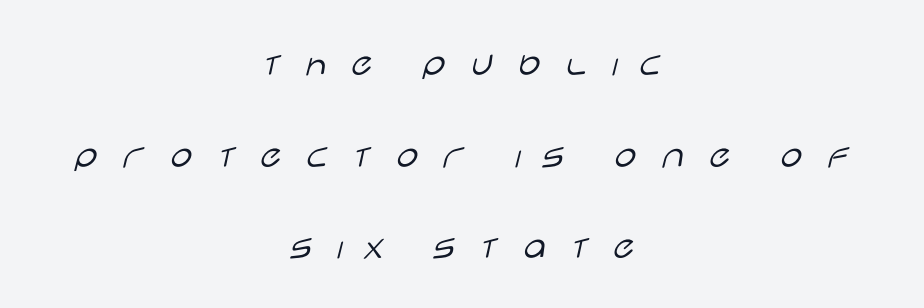
Think of a printed novel: that variable character pitch is what you see here. The passage shown has open, widely tracked lettering throughout. Is this a sans? Yes — the strokes have no serifs.
